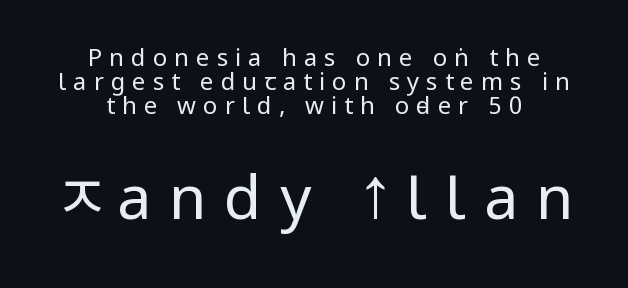
Q: Is the text bold? A: No.
Q: Is the text italic (slanted)? A: No, it is upright.
Q: Is the typeface a serif or a sans-serif typeface? A: Sans-serif.
Q: Is the text underlined? A: No.
Q: How is the paragraph aligned? A: Centered.
Q: Is the spacing between letters normal or unusually wide? A: Unusually wide.
Q: Is the spacing between lines tight, normal or loose? A: Tight.
Q: Which block of text is set in a larger size, the first (top) or the second (bottom)? A: The second (bottom) one.
Q: Width (condensed, normal, or wide)? A: Condensed.
Q: Stroke contrast? A: Low.
Q: x-height? A: Large.
Q: Monospaced? A: No.
